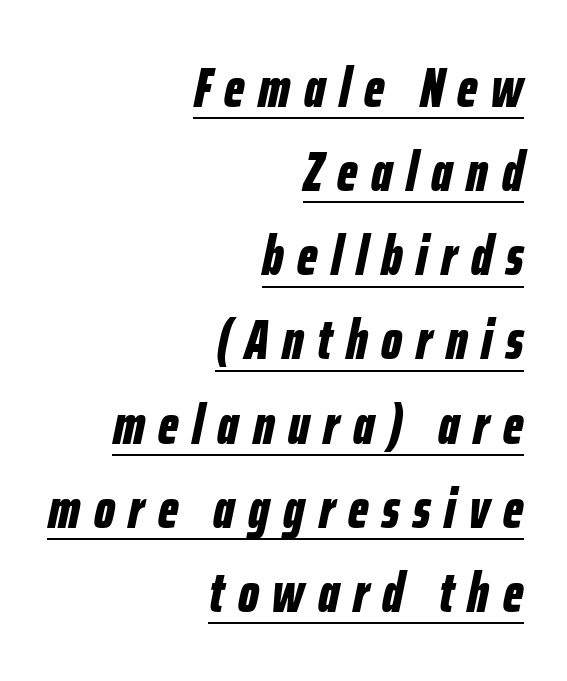
Q: Is the text bold? A: Yes.
Q: Is the text italic (slanted)? A: Yes, it leans right by about 12 degrees.
Q: Is the text underlined? A: Yes.
Q: How is the paragraph aligned? A: Right-aligned.
Q: Is the spacing between letters normal or unusually wide? A: Unusually wide.
Q: Is the spacing between lines tight, normal or loose? A: Normal.
Q: Width (condensed, normal, or wide)? A: Condensed.
Q: Stroke contrast? A: Low.
Q: x-height? A: Medium.
Q: Monospaced? A: No.
